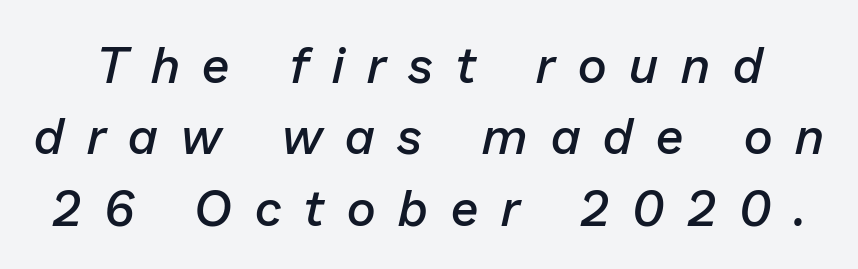
How would I describe the line gaps? Plain and ordinary. The glyphs look as if they've been sheared to an angle. Each word looks stretched out because of the extra space between its letters. Honestly, there is no underline to notice here at all.
